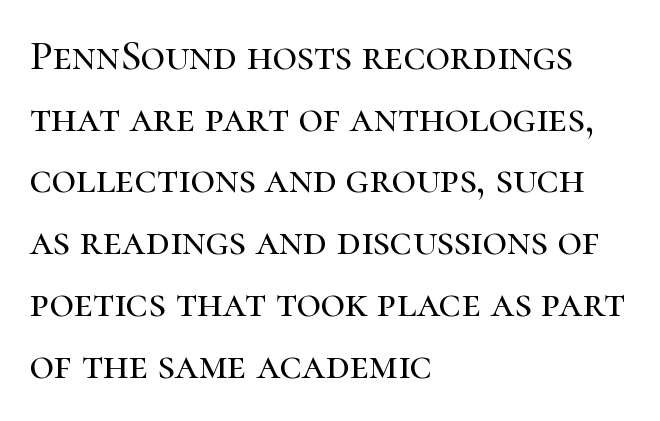
The image shows 42 px serif type, upright; set left-aligned, normal line spacing (1.47x), normal letter spacing, not underlined; high stroke contrast and a medium x-height.
